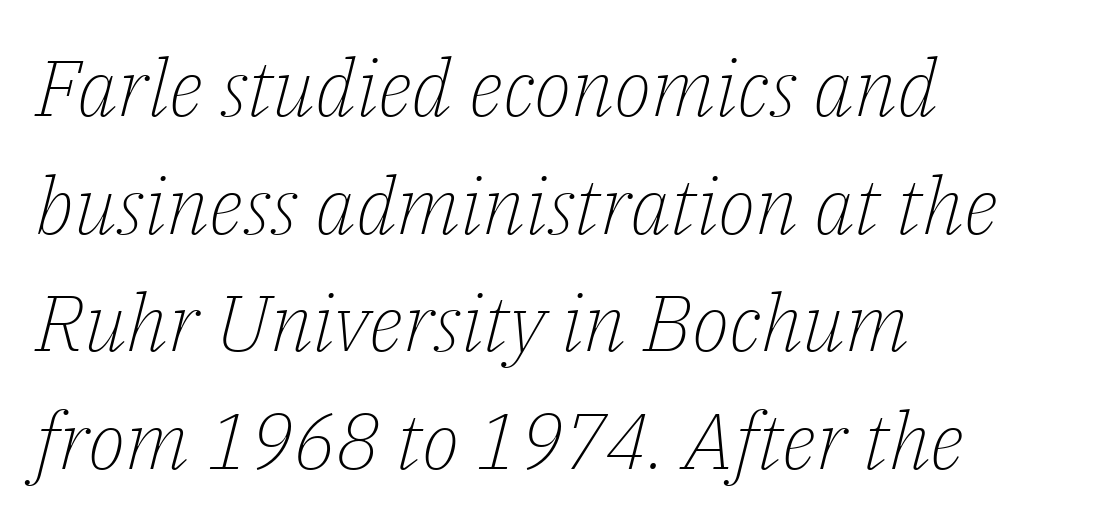
A normal amount of white space separates one row of letters from the next. Yep, those are serifs on the letters. The rendering applies a slant to the glyphs. Nothing unusual about the tracking: characters are spaced as the font intends.
